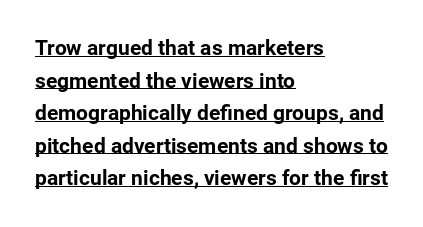
These lines keep a tight, regular rhythm from letter to letter. Typeset ragged right — the left edge is the straight one. Typesetter's note: full bold, strokes at maximum text heaviness. The letters stand upright; this is a roman face.
